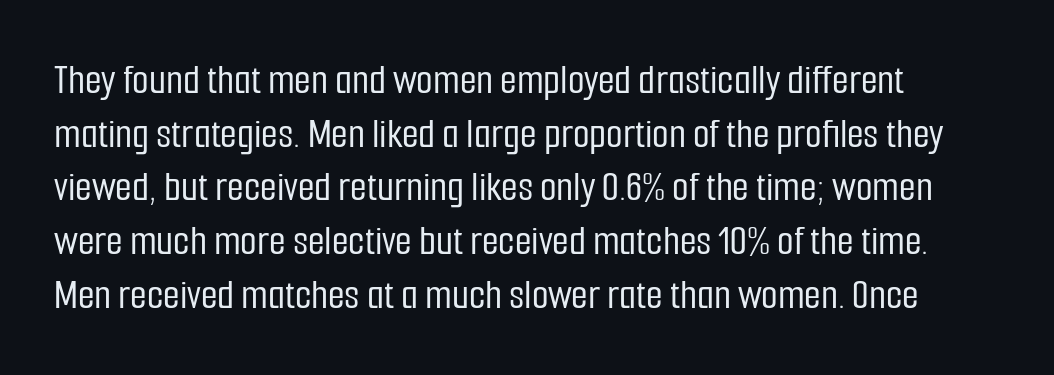
{"serif": "no", "italic": "no", "width": "condensed", "stroke_contrast": "low", "x_height": "medium", "monospaced": "no", "underline": "no", "align": "left", "line_spacing": "normal", "line_spacing_ratio": 1.25, "letter_spacing": "normal", "letter_spacing_em": 0.0, "glyph_px": 43}
